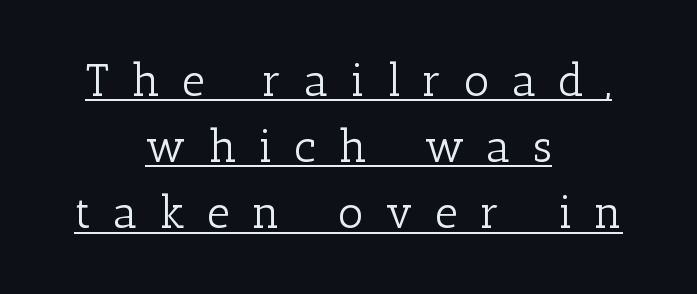
The image shows 45 px light serif type, upright; set centered, normal line spacing (1.47x), unusually wide letter spacing (+0.49 em), underlined; low stroke contrast and a medium x-height.
